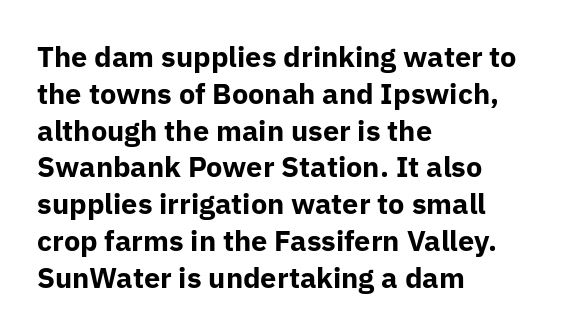
The image shows 29 px bold sans-serif type, upright; set left-aligned, normal line spacing (1.27x), normal letter spacing, not underlined; low stroke contrast and a medium x-height.
